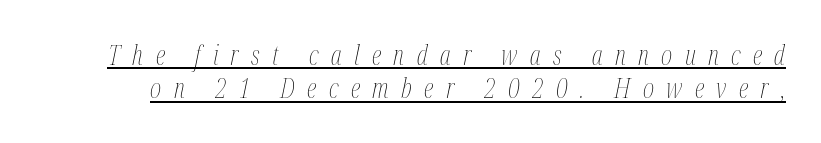
The passage shown is not bold in any degree. Underlined type. The face used here is rendered with a markedly widened letterfit. The whole block is typeset with a tilt.
